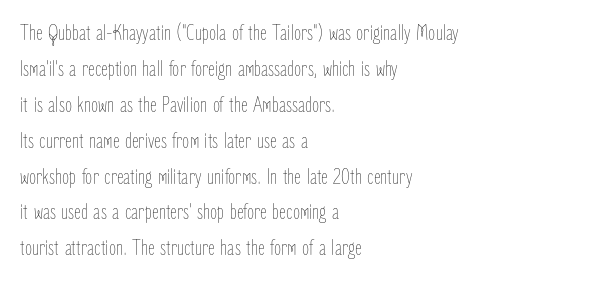
The foot of each line stays bare and open. It's the straight-up-and-down kind of type. The gaps between neighbouring characters are ordinary and unremarkable. A normal amount of white space separates one row of letters from the next. Typeset ragged right — the left edge is the straight one. Is the stroke heavy? The answer is a plain regular-or-lighter.
